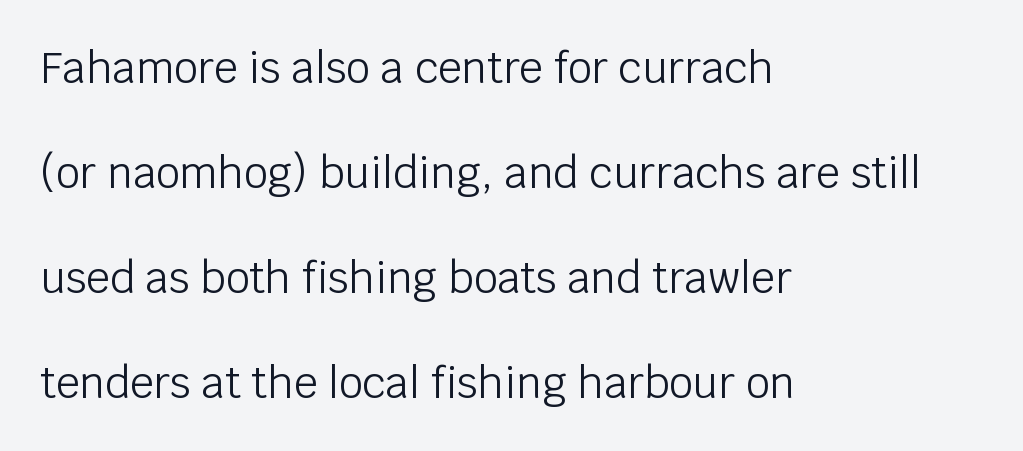
{"serif": "no", "italic": "no", "bold": "no", "weight": "light", "width": "normal", "stroke_contrast": "low", "x_height": "large", "monospaced": "no", "underline": "no", "align": "left", "line_spacing": "loose", "line_spacing_ratio": 2.5, "letter_spacing": "normal", "letter_spacing_em": 0.0, "glyph_px": 42}
